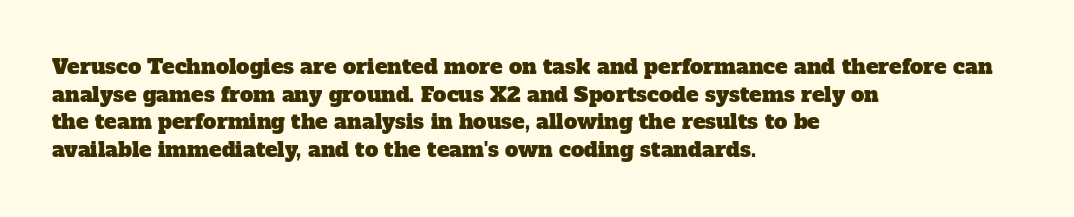
Q: Is the text underlined? A: No.
Q: How is the paragraph aligned? A: Left-aligned.
Q: Is the spacing between letters normal or unusually wide? A: Normal.
Q: Is the spacing between lines tight, normal or loose? A: Normal.
